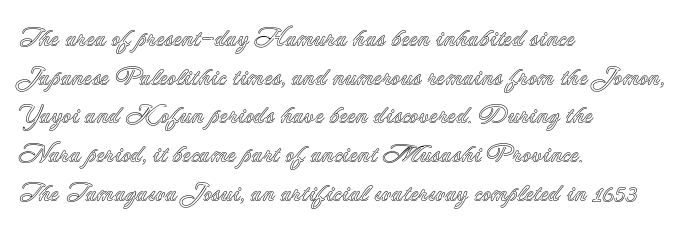
{"underline": "no", "align": "left", "line_spacing": "normal", "line_spacing_ratio": 1.55, "letter_spacing": "normal", "letter_spacing_em": 0.0, "glyph_px": 25}
